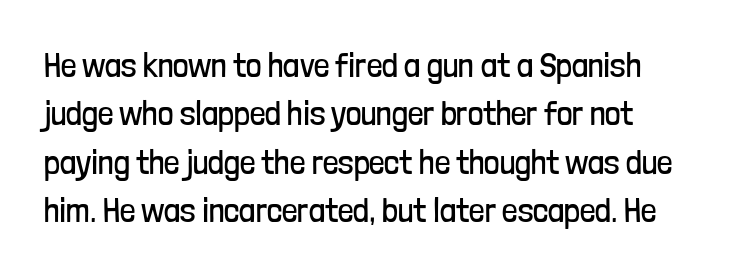
If you drew a line through each stem, it would be perfectly vertical. Leftover space on each line is placed entirely after the last word. Normally led — the rows are evenly, conventionally spaced. Clear beneath every line of the passage. The type is set solid horizontally, with unmodified tracking.
